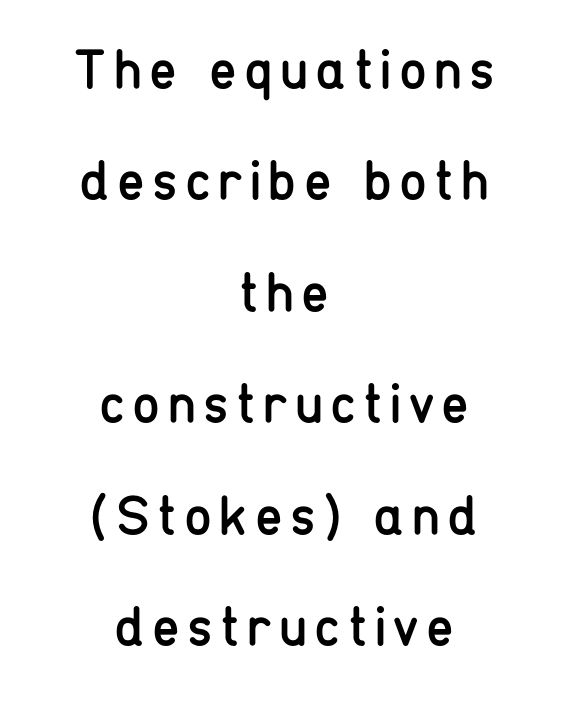
The face used here is proportionally spaced, like ordinary book or web type. The strokes carry an ordinary text weight at most. The lettering holds an erect, upright posture throughout. In terms of letterform style, serifs are entirely absent.
